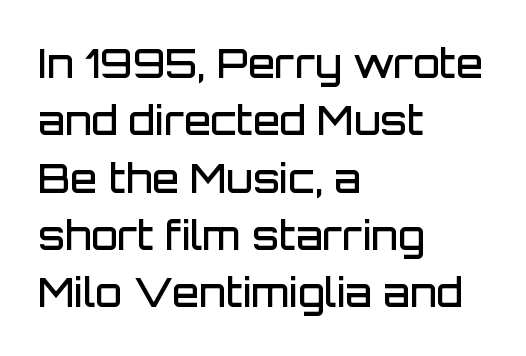
Q: Is the text bold? A: Semi-bold.
Q: Is the text italic (slanted)? A: No, it is upright.
Q: Is the typeface a serif or a sans-serif typeface? A: Sans-serif.
Q: Is the text underlined? A: No.
Q: How is the paragraph aligned? A: Left-aligned.
Q: Is the spacing between letters normal or unusually wide? A: Normal.
Q: Is the spacing between lines tight, normal or loose? A: Normal.
Q: Width (condensed, normal, or wide)? A: Normal.
Q: Stroke contrast? A: Low.
Q: x-height? A: Large.
Q: Monospaced? A: No.
